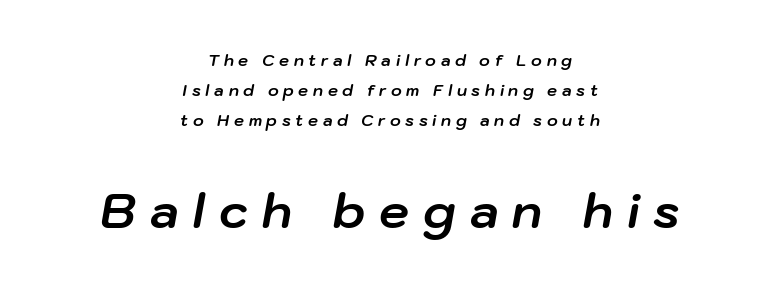
The image shows 48 px bold type, italic (leaning right); set centered, line spacing 1.89x, unusually wide letter spacing (+0.29 em), not underlined; the second (bottom) block is 3.0x larger; low stroke contrast and a medium x-height.
